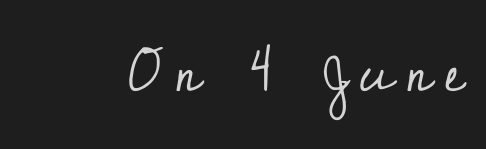
The image shows 56 px regular-weight serif type; set unusually wide letter spacing (+0.22 em), not underlined; low stroke contrast and a small x-height.
